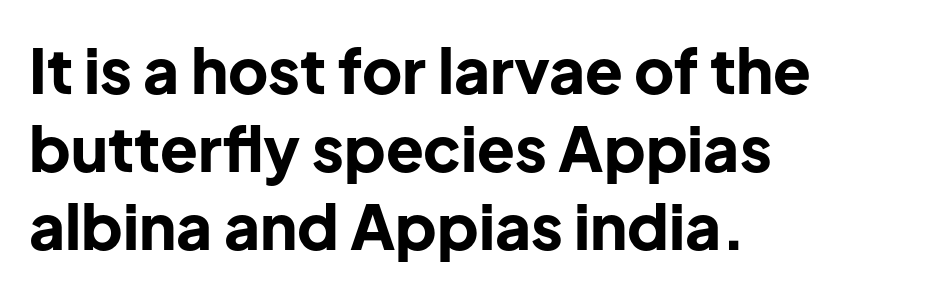
You could not count columns in this text — the font is proportionally spaced. Baseline-to-baseline distance is the conventional proportion of letter height. Tall strokes in this sample are plumb rather than angled. Nothing unusual about the tracking: characters are spaced as the font intends. Alignment: flush left.
